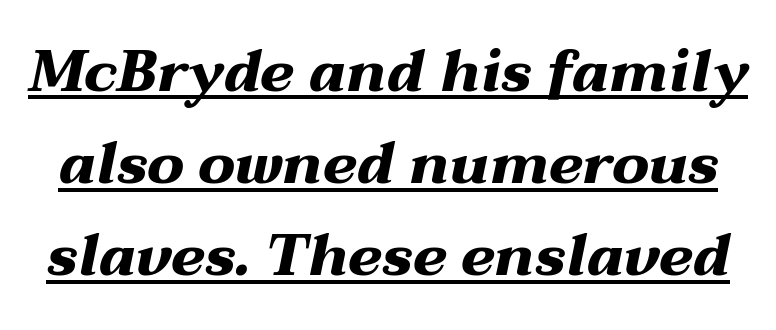
Note the varied advance widths — an 'i' is clearly narrower than an 'm'. Students, observe the line beneath the letters — that is underlining. Nothing unusual about the tracking: characters are spaced as the font intends. The font's italic variant was chosen for this text. The vertical gap from one line to the next is medium.
